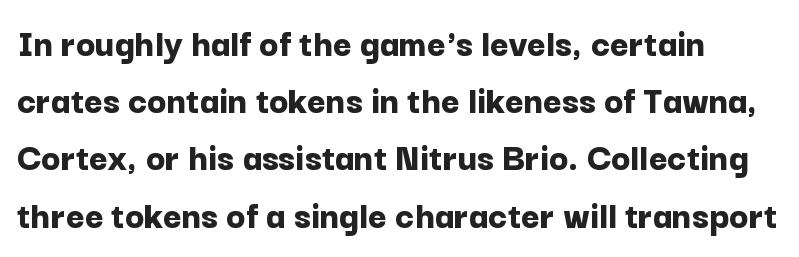
{"serif": "no", "italic": "no", "bold": "yes", "weight": "bold", "width": "normal", "stroke_contrast": "low", "x_height": "medium", "monospaced": "no", "underline": "no", "align": "left", "line_spacing": "normal", "line_spacing_ratio": 1.43, "letter_spacing": "normal", "letter_spacing_em": 0.0, "glyph_px": 40}
